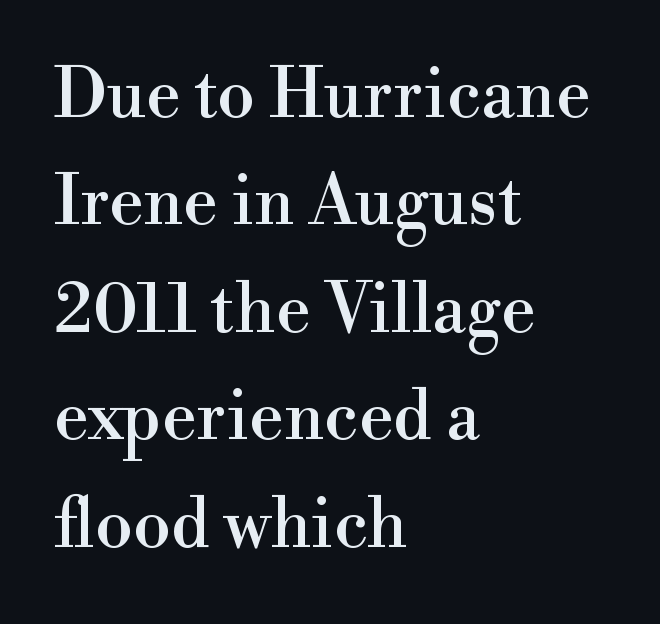
The image shows 68 px serif type, upright; set left-aligned, normal line spacing (1.58x), normal letter spacing, not underlined; a small x-height.
